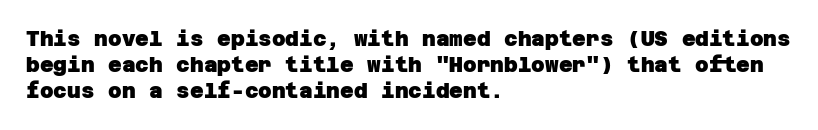
{"bold": "yes", "underline": "no", "align": "left", "line_spacing": "normal", "line_spacing_ratio": 1.25, "letter_spacing": "normal", "letter_spacing_em": 0.0, "glyph_px": 21}
